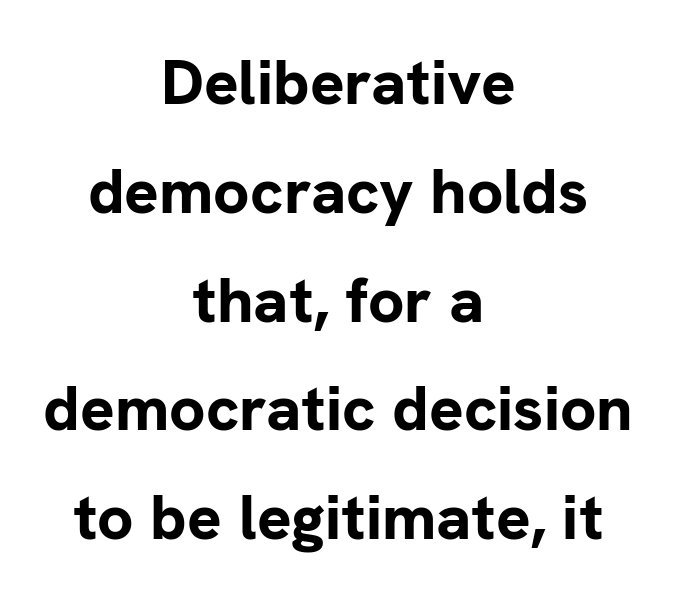
The image shows 64 px bold sans-serif type, upright; set centered, normal line spacing (1.7x), normal letter spacing, not underlined; low stroke contrast and a medium x-height.
